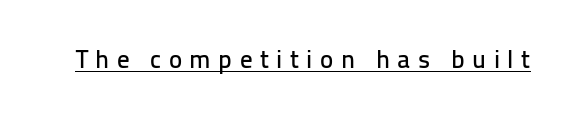
These lines have a slow, spaced-out rhythm from letter to letter. Characters remain perfectly vertical along every line. Check the space under the baseline: a stroke is drawn there.
